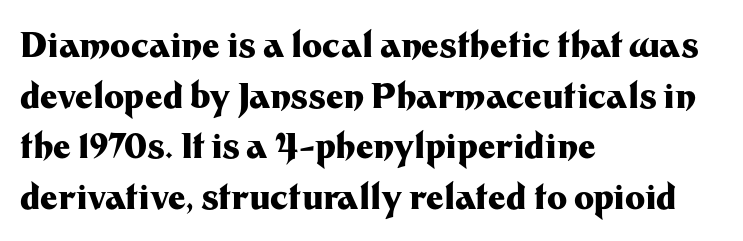
The image shows 34 px heavy sans-serif type, upright; set left-aligned, normal line spacing (1.49x), normal letter spacing, not underlined; medium stroke contrast and a medium x-height.
